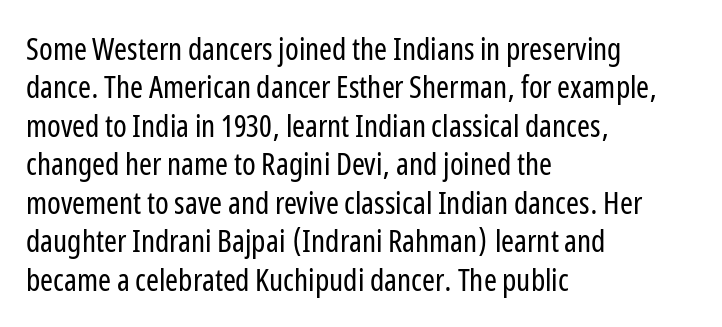
{"serif": "no", "italic": "no", "bold": "no", "weight": "regular", "width": "condensed", "stroke_contrast": "low", "x_height": "medium", "monospaced": "no", "underline": "no", "align": "left", "line_spacing_ratio": 1.24, "letter_spacing": "normal", "letter_spacing_em": 0.0, "glyph_px": 31}
